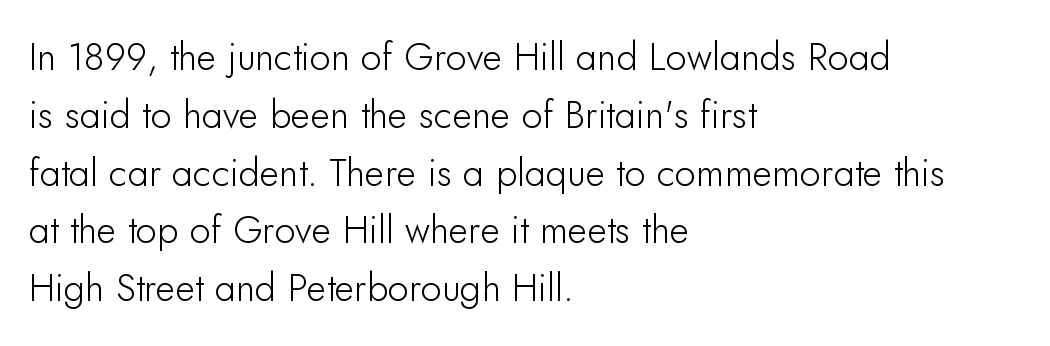
Nope, no serifs anywhere on these letters. Each word holds together tightly as a unit, with standard inter-letter gaps. The font's upright variant was chosen for this text. Do the characters align in a grid? No, the font is proportional. Vertically, the passage feels balanced, rows spaced as you'd expect.
